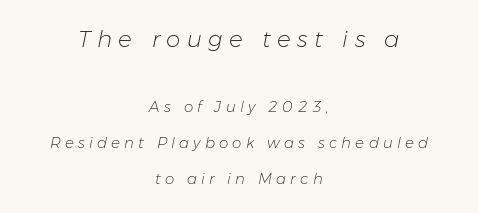
The image shows 23 px text type, italic (leaning right); set centered, loose line spacing (2.39x), unusually wide letter spacing (+0.28 em), not underlined; the first (top) block is 1.53x larger.
